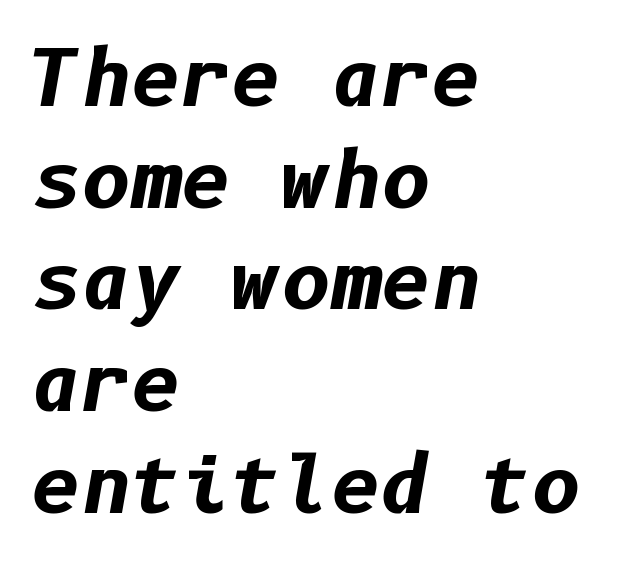
Typographic density is high because the face is bold. Only glyphs here, with clear space below each row. The lines sit at an ordinary, default distance from one another. Standard letterfit; no display-style spreading of the glyphs. The ragged edge is on the right, which tells us the setting is flush left. Emphasis-style slanted type is in use.
